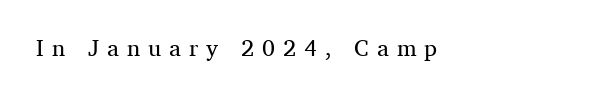
{"italic": "no", "bold": "no", "underline": "no", "align": "left", "letter_spacing": "wide", "letter_spacing_em": 0.35, "glyph_px": 23}
